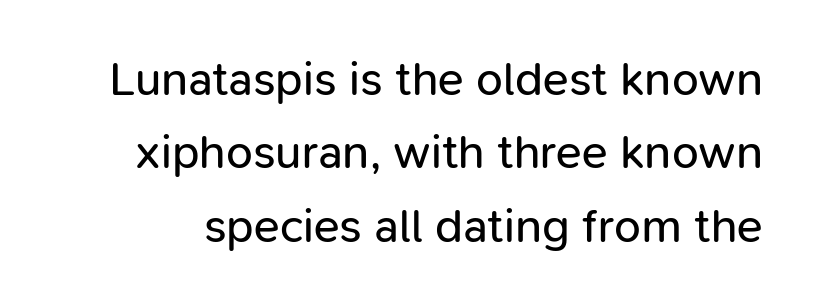
Short note: letters normally spaced. The lines sit at an ordinary, default distance from one another. Typographically, this falls in the sans-serif category. Is there any slant? The stems are plumb. Think of a printed novel: that variable character pitch is what you see here.
